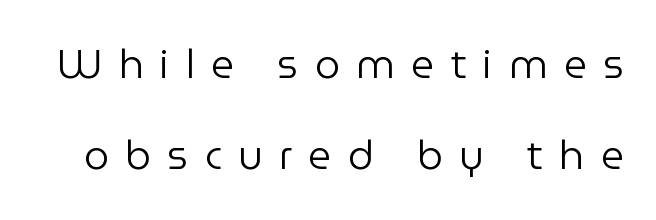
The typography opts for an upright posture over an oblique one. The font sits on the lighter half of the weight spectrum, regular included. In terms of letterspacing, this is a distinctly airy, spread setting. Unlike a traditional serif, this face leaves its strokes unadorned. Do the characters align in a grid? No, the font is proportional.
